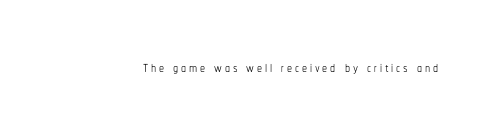
{"italic": "no", "bold": "no", "underline": "no", "glyph_px": 20}
